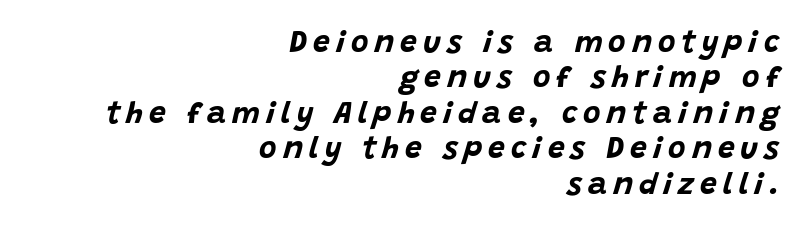
{"italic": "yes", "lean": "right", "slant_degrees": 15, "bold": "yes", "weight": "bold", "width": "normal", "stroke_contrast": "low", "x_height": "large", "monospaced": "no", "underline": "no", "align": "right", "line_spacing_ratio": 1.18, "letter_spacing": "wide", "letter_spacing_em": 0.2, "glyph_px": 30}
